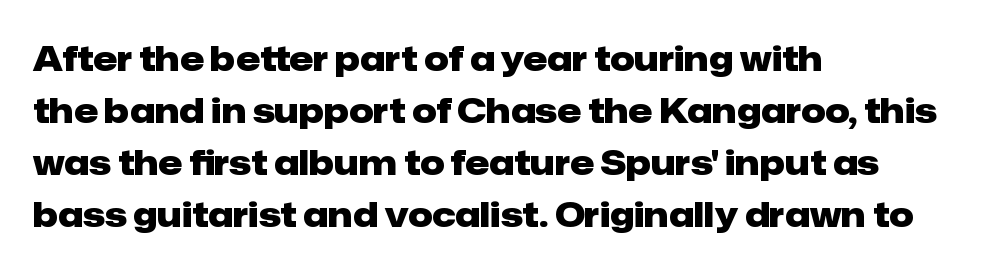
{"serif": "no", "italic": "no", "bold": "yes", "weight": "heavy", "width": "normal", "stroke_contrast": "low", "x_height": "medium", "monospaced": "no", "underline": "no", "align": "left", "line_spacing": "normal", "line_spacing_ratio": 1.53, "letter_spacing": "normal", "letter_spacing_em": 0.0, "glyph_px": 34}
